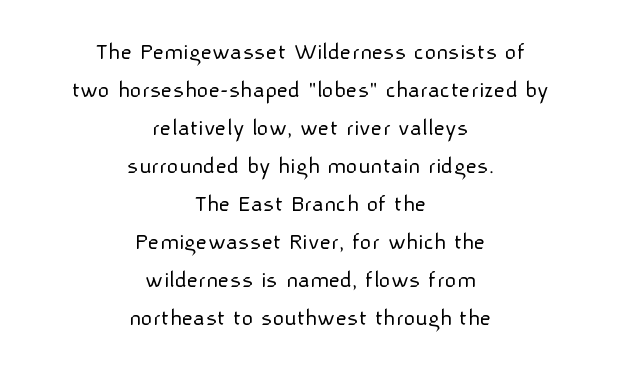
{"italic": "no", "bold": "no", "underline": "no", "align": "center", "line_spacing": "normal", "line_spacing_ratio": 1.52, "letter_spacing": "normal", "letter_spacing_em": 0.0, "glyph_px": 25}
